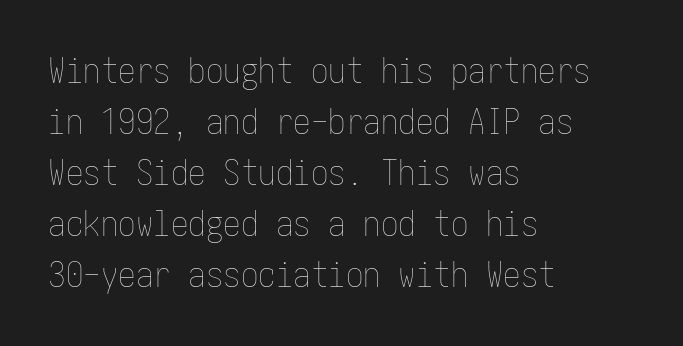
{"italic": "no", "bold": "no", "weight": "thin", "width": "condensed", "stroke_contrast": "low", "x_height": "medium", "underline": "no", "align": "left", "line_spacing": "normal", "line_spacing_ratio": 1.46, "letter_spacing": "normal", "letter_spacing_em": 0.0, "glyph_px": 35}
